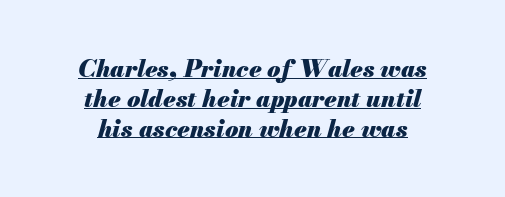
Q: Is the text bold? A: Yes.
Q: Is the text italic (slanted)? A: Yes, it leans right by about 13 degrees.
Q: Is the text underlined? A: Yes.
Q: How is the paragraph aligned? A: Centered.
Q: Is the spacing between letters normal or unusually wide? A: Normal.
